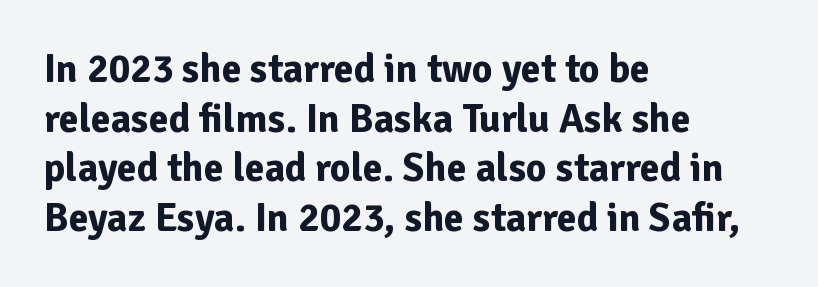
{"serif": "no", "italic": "no", "bold": "yes", "weight": "bold", "width": "normal", "stroke_contrast": "low", "x_height": "medium", "monospaced": "no", "underline": "no", "align": "left", "line_spacing_ratio": 1.24, "letter_spacing": "normal", "letter_spacing_em": 0.0, "glyph_px": 40}
